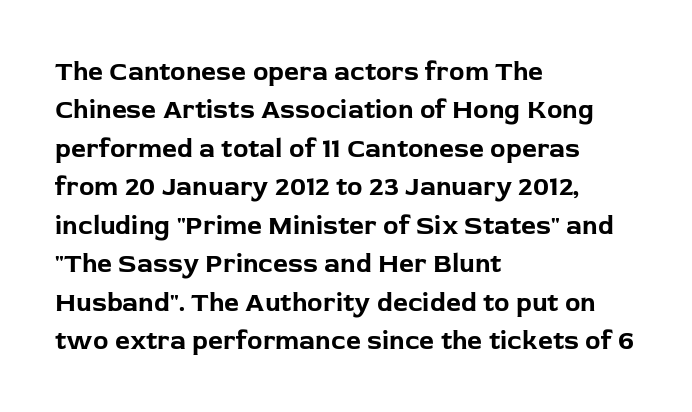
The image shows 26 px bold type, upright; set left-aligned, normal line spacing (1.48x), normal letter spacing, not underlined.
